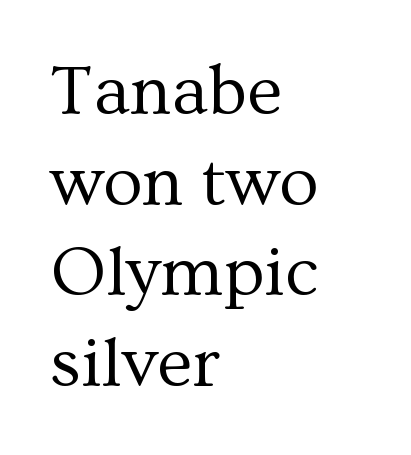
Spacing between characters is what you'd get straight out of the box. The lines in this sample share a left origin and differ only in where they stop. The rendering shows small feet on the letterforms — a serif design. A bare baseline throughout the passage.
